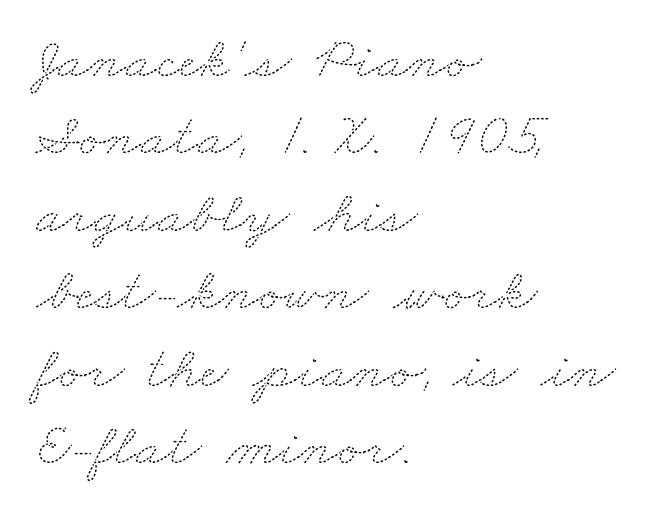
The image shows 60 px thin, wide type; set left-aligned, normal line spacing (1.29x), normal letter spacing, not underlined; medium stroke contrast and a small x-height.
